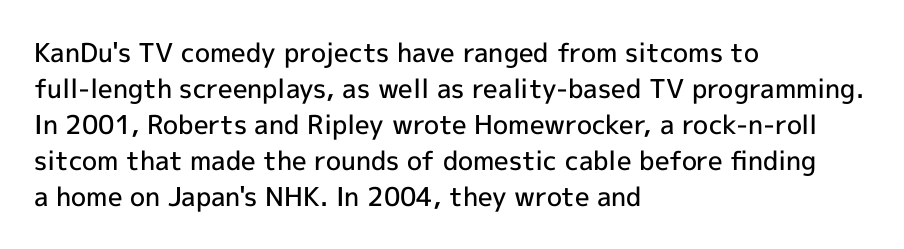
The glyphs have the mass of a demibold cut, below bold. The rendering uses a moderate line-height, typical for paragraphs. Here the glyphs are tracked normally, forming tight word shapes. The rag falls on the right side of this text block.
